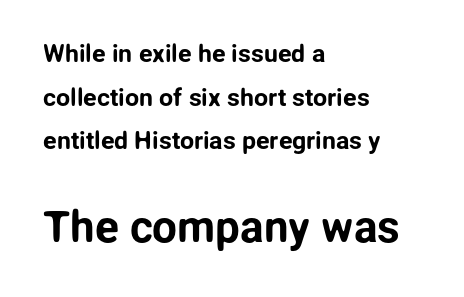
In terms of posture, this sample is upright. The line texture is even and compact thanks to regular tracking. The designer went with a sans here, leaving each stem footless. Size contrast runs from small at the top to large at the bottom.
